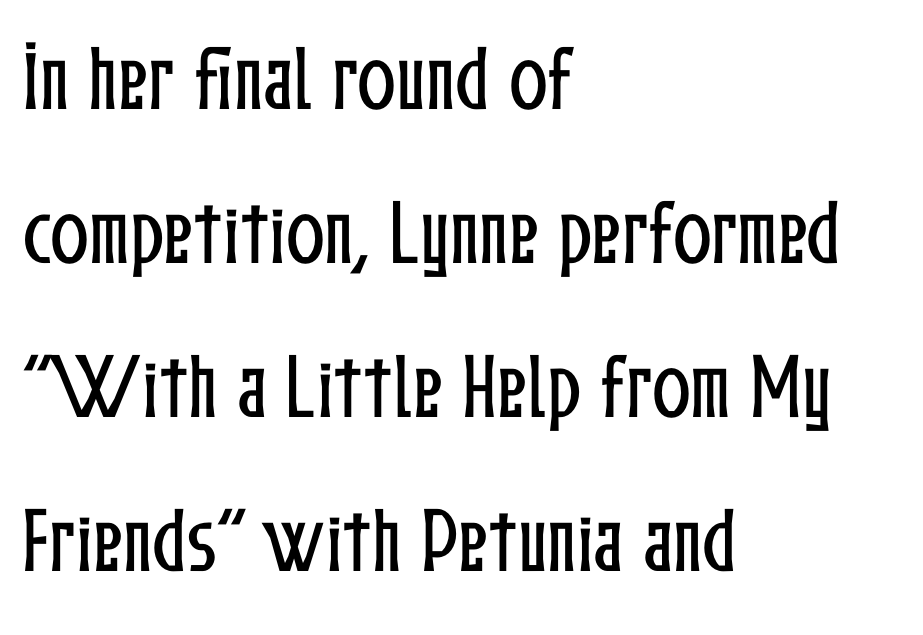
Type without underlining. Rendered with straight, roman letterforms. The line-height multiplier appears high, well above default. Letter spacing: default. Line starts are locked; line ends wander.
